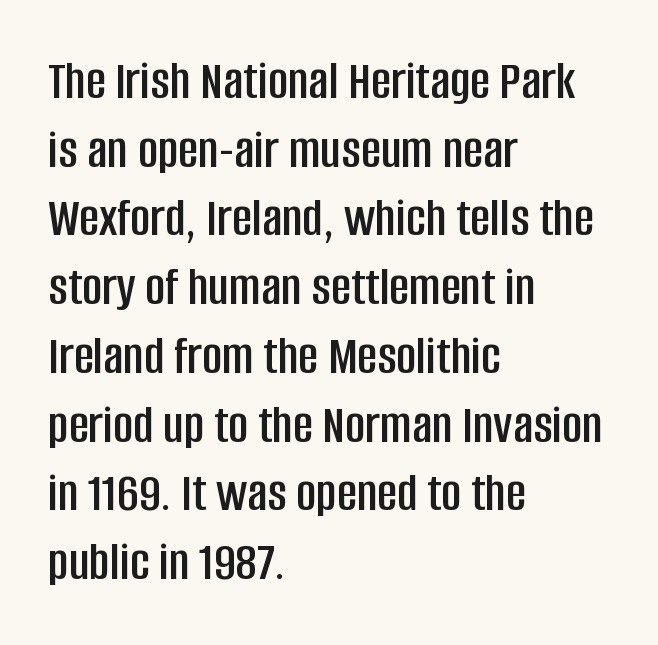
Q: Is the text italic (slanted)? A: No, it is upright.
Q: Is the typeface a serif or a sans-serif typeface? A: Sans-serif.
Q: Is the text underlined? A: No.
Q: How is the paragraph aligned? A: Left-aligned.
Q: Is the spacing between letters normal or unusually wide? A: Normal.
Q: Is the spacing between lines tight, normal or loose? A: Normal.
Q: Width (condensed, normal, or wide)? A: Condensed.
Q: Stroke contrast? A: Low.
Q: x-height? A: Large.
Q: Monospaced? A: No.
